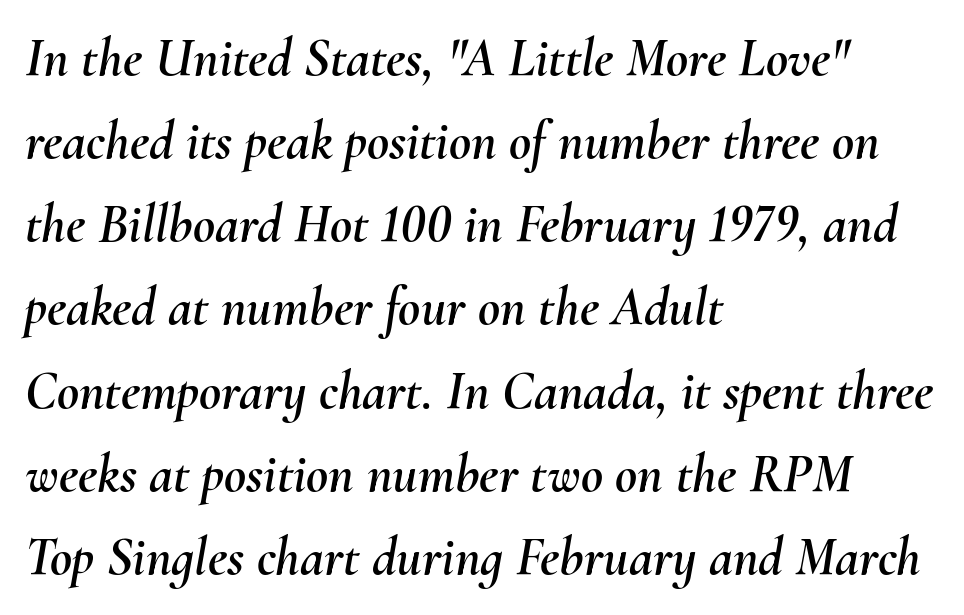
Q: Is the text italic (slanted)? A: Yes, it leans right by about 10 degrees.
Q: Is the text underlined? A: No.
Q: How is the paragraph aligned? A: Left-aligned.
Q: Is the spacing between letters normal or unusually wide? A: Normal.
Q: Is the spacing between lines tight, normal or loose? A: Normal.
Q: Width (condensed, normal, or wide)? A: Normal.
Q: Stroke contrast? A: Medium.
Q: x-height? A: Small.
Q: Monospaced? A: No.
